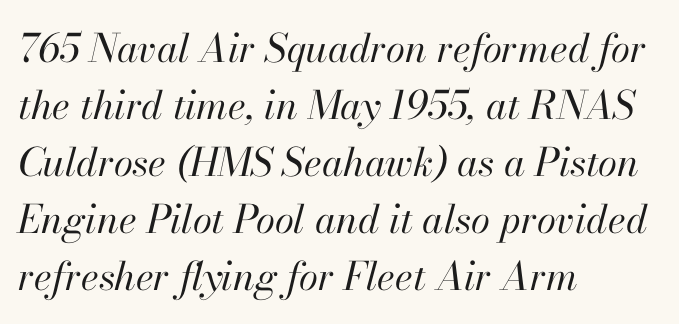
A clean baseline with only descenders dipping below it. Spacing verdict: proportional, widths tailored to each character. The typesetter chose a ragged-right arrangement here. In terms of letterspacing, this is plain default setting. Observe the lean: these are italic letterforms.
